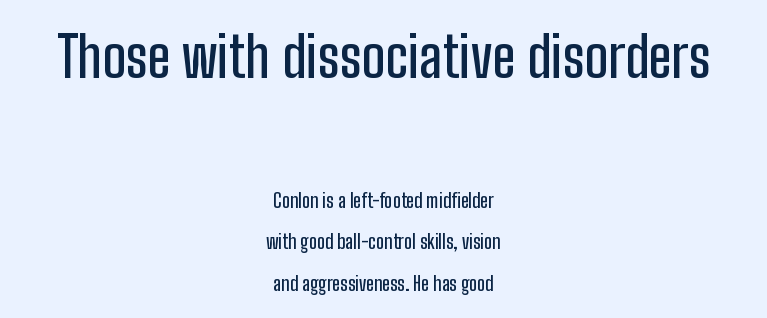
The image shows 56 px condensed sans-serif type, upright; set centered, loose line spacing (2.18x), normal letter spacing, not underlined; the first (top) block is 2.95x larger; low stroke contrast and a medium x-height.
